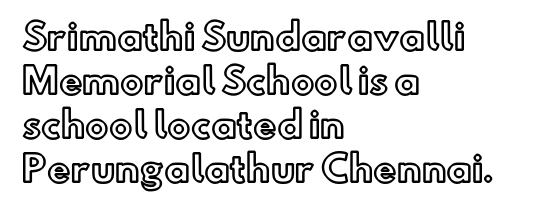
Has an underline been added? It has not. Each word holds together tightly as a unit, with standard inter-letter gaps. Alignment: flush left. Spacing verdict: proportional, widths tailored to each character.
